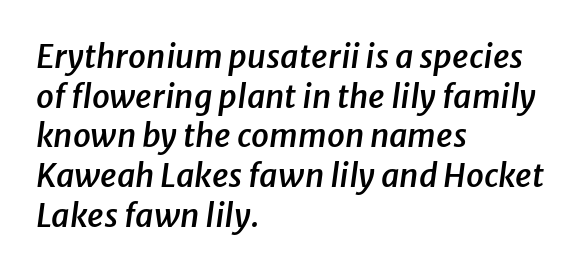
The image shows 32 px semibold type, italic (leaning right); set left-aligned, line spacing 1.24x, normal letter spacing, not underlined; low stroke contrast and a medium x-height.
